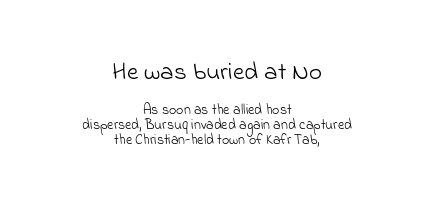
{"bold": "no", "underline": "no", "align": "center", "line_spacing": "tight", "line_spacing_ratio": 1.06, "letter_spacing": "normal", "letter_spacing_em": 0.0, "larger_block": "first", "size_ratio": 1.79, "glyph_px": 25}
